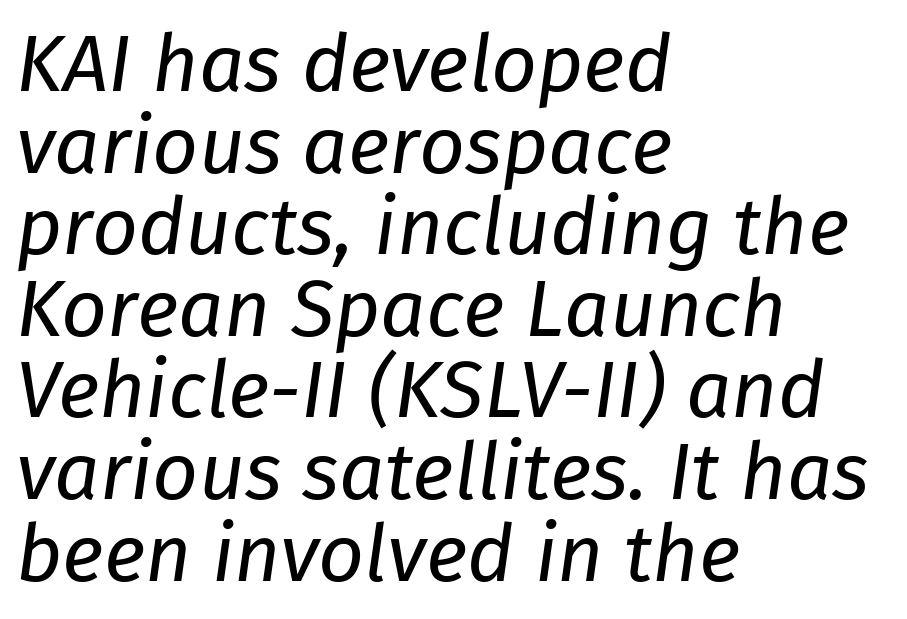
This sample uses an oblique cut, with every glyph tilted off the vertical. If you measured baseline to baseline, you'd find a short distance. The letterforms sit shoulder to shoulder at normal distance. This rendering features lettering with no underline.
